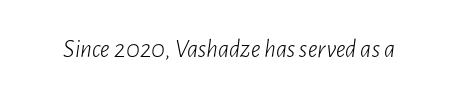
A bare baseline throughout the passage. The specimen reads as italic at a glance. Letter spacing: default. Think standard paragraph weight, or any step lighter than that.
